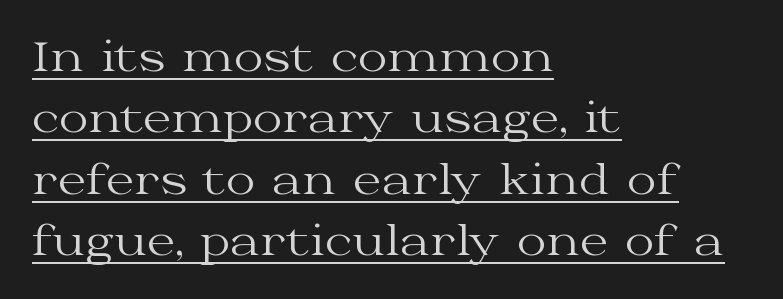
The image shows 41 px regular-weight, wide serif type, upright; set left-aligned, normal line spacing (1.5x), normal letter spacing, underlined; medium stroke contrast and a medium x-height.
